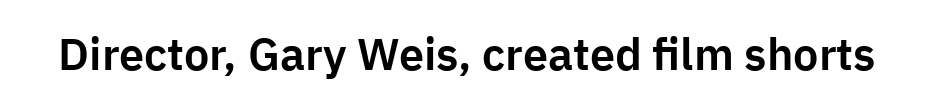
{"serif": "no", "italic": "no", "width": "normal", "stroke_contrast": "low", "x_height": "medium", "monospaced": "no", "underline": "no", "letter_spacing": "normal", "letter_spacing_em": 0.0, "glyph_px": 45}
